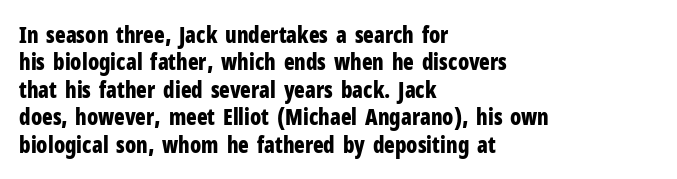
Only glyphs here, with clear space below each row. The type sits square on the baseline with zero lean. Short note: letters normally spaced. Summary of vertical rhythm: regular, with standard interline spacing. Thick stems and heavy bowls — unmistakably bold. Short and long lines alike share a common starting point at left.
